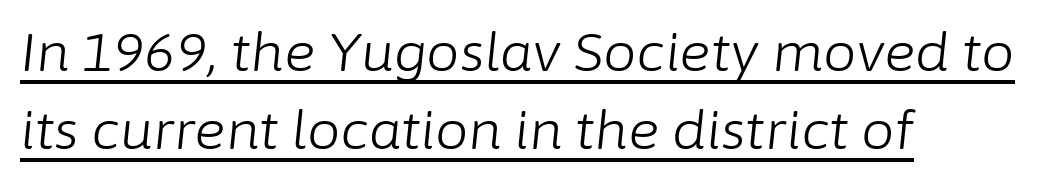
The image shows 53 px light type, italic (leaning right); set left-aligned, normal line spacing (1.47x), normal letter spacing, underlined; low stroke contrast and a medium x-height.
